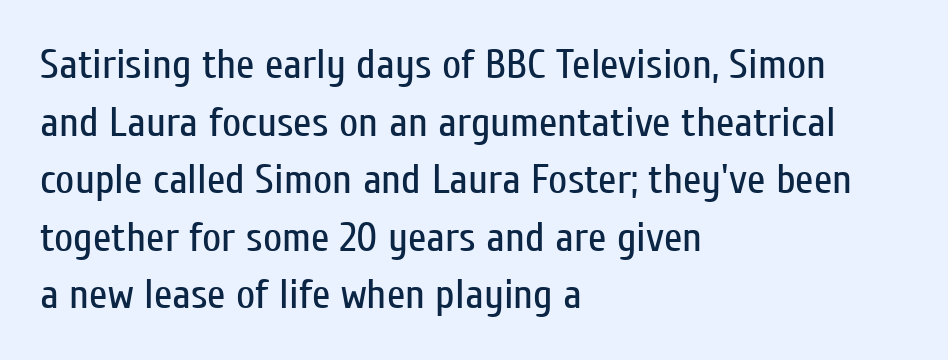
The image shows 42 px regular-weight, condensed sans-serif type, upright; set left-aligned, normal line spacing (1.37x), normal letter spacing, not underlined; low stroke contrast and a medium x-height.
